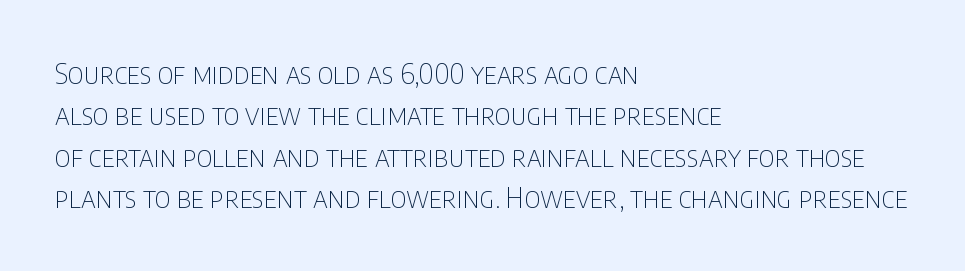
The image shows 28 px thin, condensed sans-serif type, upright; set left-aligned, normal line spacing (1.48x), normal letter spacing, not underlined; low stroke contrast and a large x-height.
